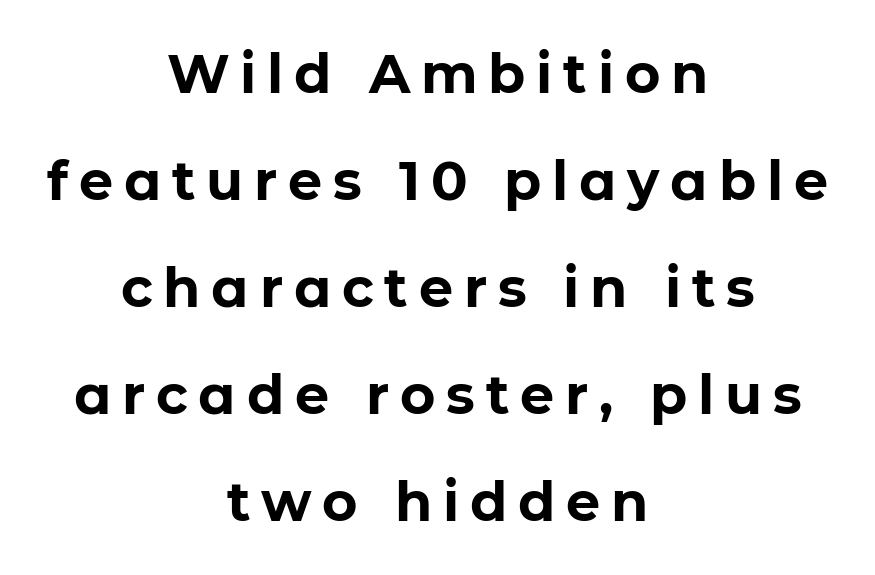
A roman cut, with each character standing at attention. Short note: letters widely spaced. Interline gaps are noticeably wide in this sample. Weight check: bold — yes, fully.
